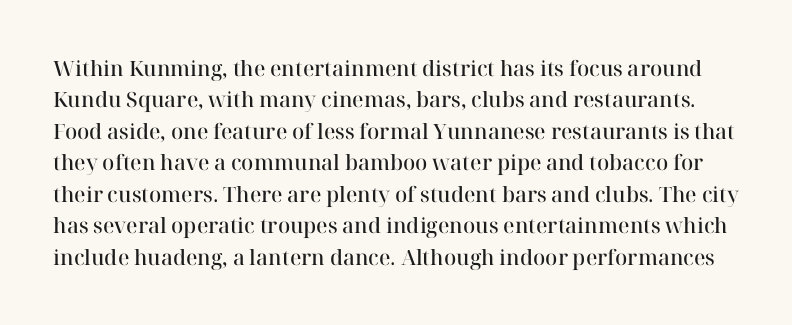
Q: Is the text bold? A: Semi-bold.
Q: Is the text italic (slanted)? A: No, it is upright.
Q: Is the text underlined? A: No.
Q: Is the spacing between letters normal or unusually wide? A: Normal.
Q: Is the spacing between lines tight, normal or loose? A: Normal.
